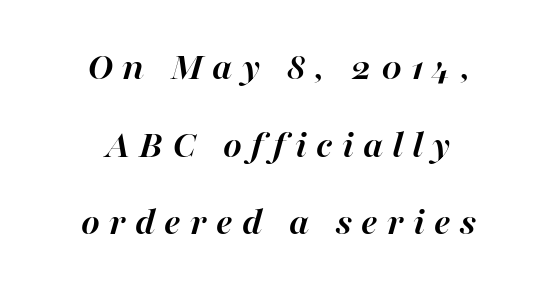
Q: Is the text bold? A: Yes.
Q: Is the text italic (slanted)? A: Yes, it leans right by about 16 degrees.
Q: Is the text underlined? A: No.
Q: How is the paragraph aligned? A: Centered.
Q: Is the spacing between letters normal or unusually wide? A: Unusually wide.
Q: Is the spacing between lines tight, normal or loose? A: Loose.
Q: Width (condensed, normal, or wide)? A: Normal.
Q: Stroke contrast? A: High.
Q: x-height? A: Medium.
Q: Monospaced? A: No.
